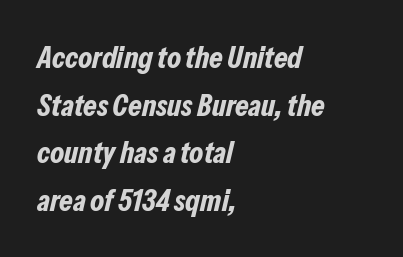
The rendering uses natural spacing where letterforms have individual widths. A typesetter would call this zero additional tracking. This is oblique type, the kind used for emphasis or titles. Is the type bold? Yes — the strokes are clearly thick and heavy.
